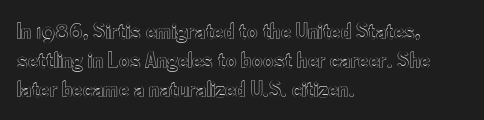
Q: Is the text italic (slanted)? A: No, it is upright.
Q: Is the text underlined? A: No.
Q: How is the paragraph aligned? A: Left-aligned.
Q: Is the spacing between letters normal or unusually wide? A: Normal.
Q: Is the spacing between lines tight, normal or loose? A: Normal.
